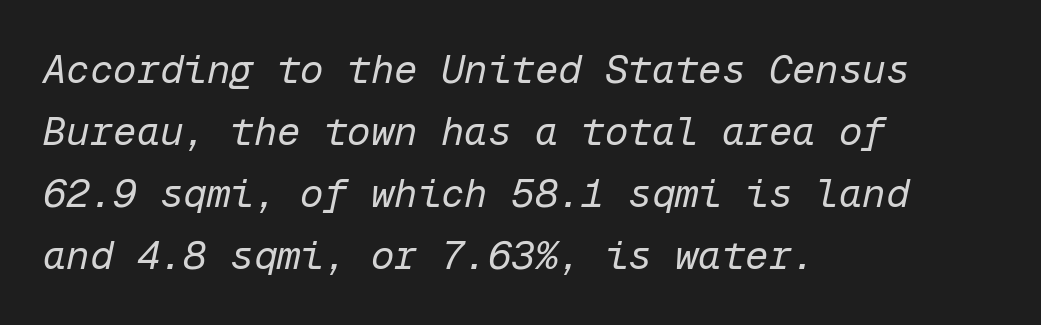
Q: Is the text bold? A: No.
Q: Is the text italic (slanted)? A: Yes, it leans right by about 12 degrees.
Q: Is the text underlined? A: No.
Q: How is the paragraph aligned? A: Left-aligned.
Q: Is the spacing between letters normal or unusually wide? A: Normal.
Q: Is the spacing between lines tight, normal or loose? A: Normal.
Q: Width (condensed, normal, or wide)? A: Normal.
Q: Stroke contrast? A: Low.
Q: x-height? A: Medium.
Q: Monospaced? A: Yes.
